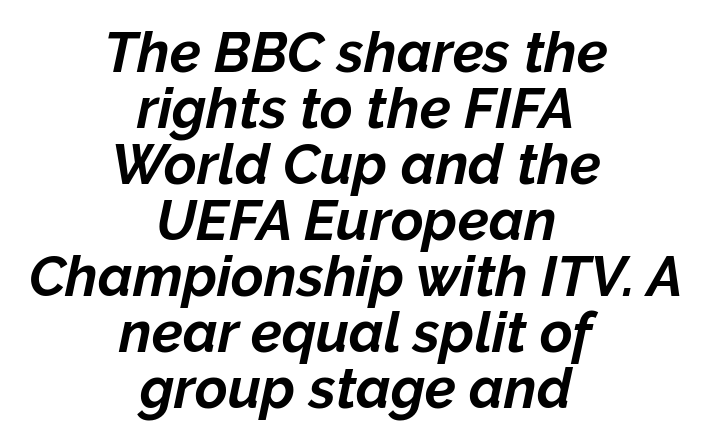
Each row of text sits above clean, open space. The typesetter chose a symmetrical, centered arrangement here. Look at the tracking — it's just the regular setting, nothing added. You can tell it's italic because the verticals aren't actually vertical. How would I describe the line gaps? Narrow and economical.
